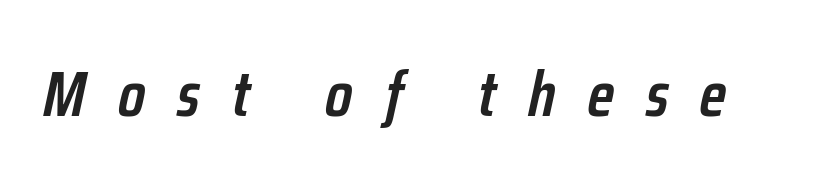
The image shows 64 px semibold, condensed type, italic (leaning right); set unusually wide letter spacing (+0.5 em), not underlined; low stroke contrast and a medium x-height.
